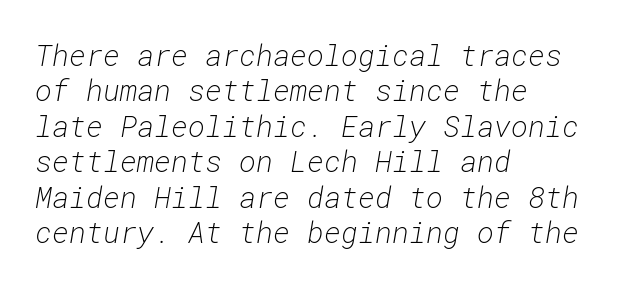
Q: Is the text bold? A: No.
Q: Is the text italic (slanted)? A: Yes, it leans right by about 10 degrees.
Q: Is the text underlined? A: No.
Q: How is the paragraph aligned? A: Left-aligned.
Q: Is the spacing between letters normal or unusually wide? A: Normal.
Q: Width (condensed, normal, or wide)? A: Normal.
Q: Stroke contrast? A: Low.
Q: x-height? A: Medium.
Q: Monospaced? A: Yes.
